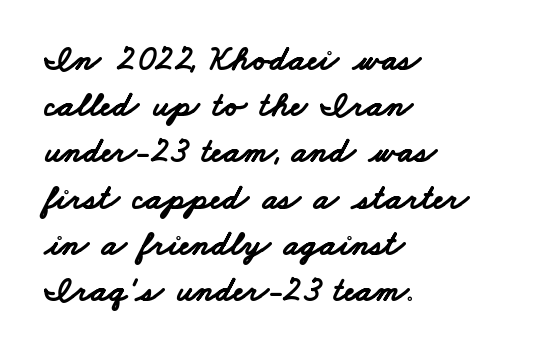
The image shows 35 px bold, wide sans-serif type; set left-aligned, normal line spacing (1.32x), normal letter spacing, not underlined; low stroke contrast and a small x-height.
